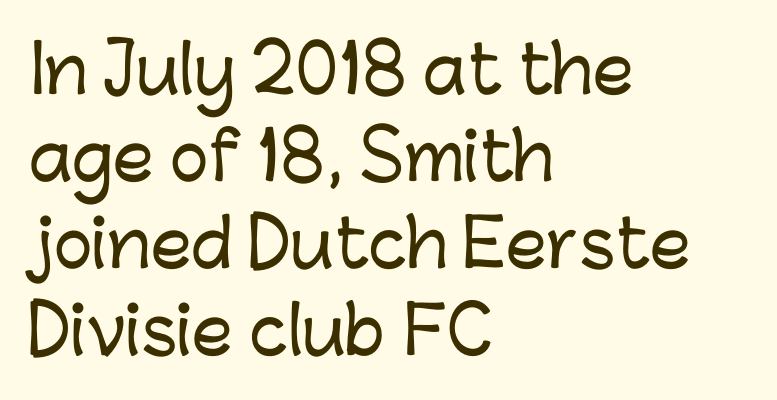
{"serif": "no", "italic": "no", "width": "normal", "stroke_contrast": "low", "x_height": "medium", "monospaced": "no", "underline": "no", "align": "left", "line_spacing": "normal", "line_spacing_ratio": 1.34, "letter_spacing": "normal", "letter_spacing_em": 0.0, "glyph_px": 65}
